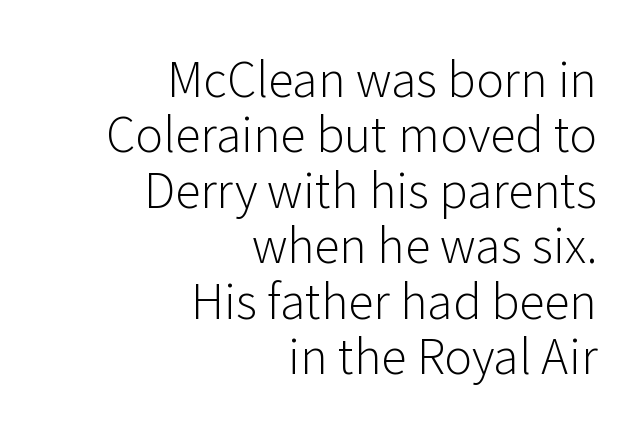
Casual observation: everything's shoved over to the right. The specimen omits any rule beneath the text block's lines. Is this a fixed-width face? No — the glyphs have proportional, varying widths. Designer's note — italics off, roman on. The typeface chosen for these lines omits serifs. Default kerning and tracking; the words read as compact shapes.
